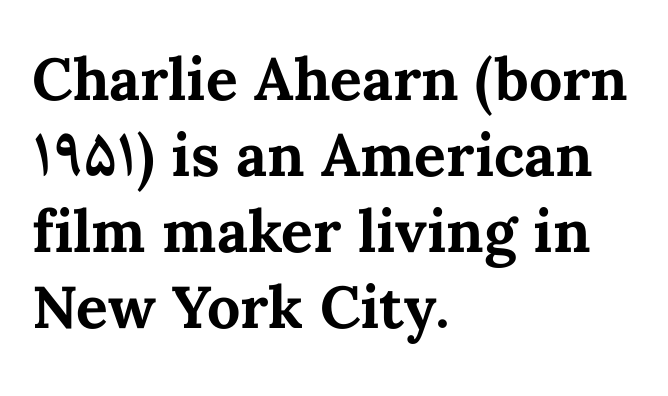
Q: Is the text bold? A: Yes.
Q: Is the text italic (slanted)? A: No, it is upright.
Q: Is the text underlined? A: No.
Q: How is the paragraph aligned? A: Left-aligned.
Q: Is the spacing between letters normal or unusually wide? A: Normal.
Q: Is the spacing between lines tight, normal or loose? A: Normal.
Q: Width (condensed, normal, or wide)? A: Normal.
Q: Stroke contrast? A: Medium.
Q: x-height? A: Medium.
Q: Monospaced? A: No.
